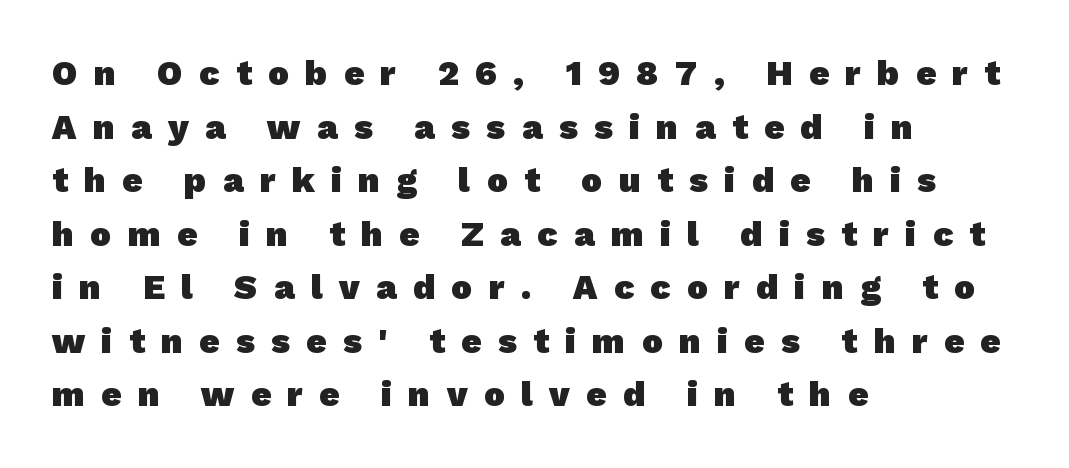
Caption: expanded tracking, letters set apart. The text block is weighted toward the left margin, trailing off unevenly rightward. Note the varied advance widths — an 'i' is clearly narrower than an 'm'. The space directly below the letters is spotless.
